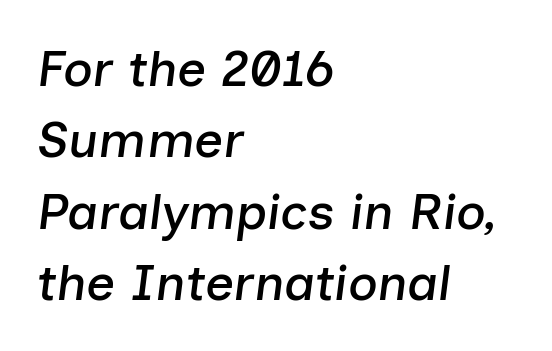
The line-height multiplier appears to be the usual default. The face used here is proportionally spaced, like ordinary book or web type. In CSS terms this would be text-align: left. There's an unmistakable incline to the writing here.
